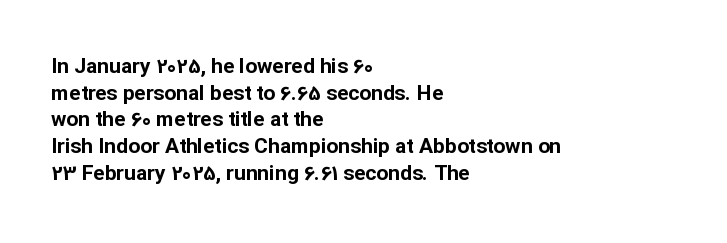
{"italic": "no", "bold": "yes", "underline": "no", "align": "left", "line_spacing": "normal", "line_spacing_ratio": 1.27, "letter_spacing": "normal", "letter_spacing_em": 0.0, "glyph_px": 21}
